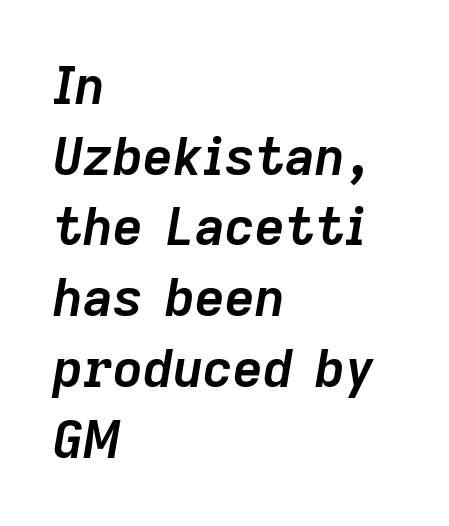
Is this a fixed-width face? No — the glyphs have proportional, varying widths. Yep, that's italic — everything's leaning. Visually the block forms a straight wall on the left and a jagged coastline on the right. The glyphs have the mass of a bold cut. Leading matches the norm, producing a regular column.
